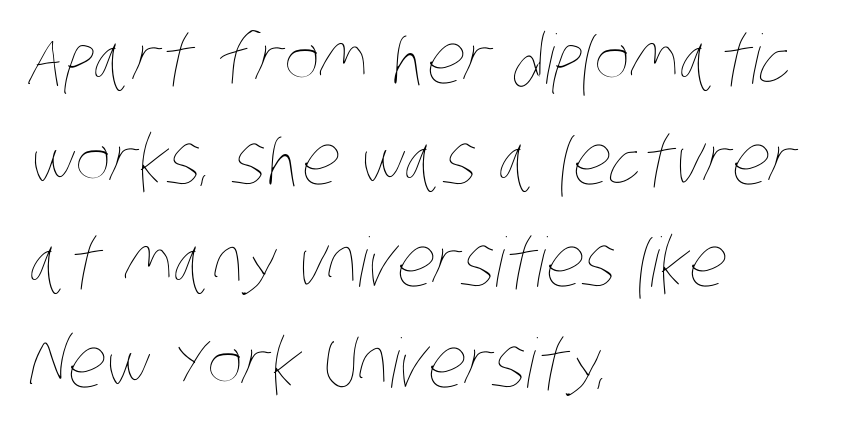
The image shows 68 px thin, condensed type; set left-aligned, normal line spacing (1.49x), normal letter spacing, not underlined; low stroke contrast and a large x-height.
